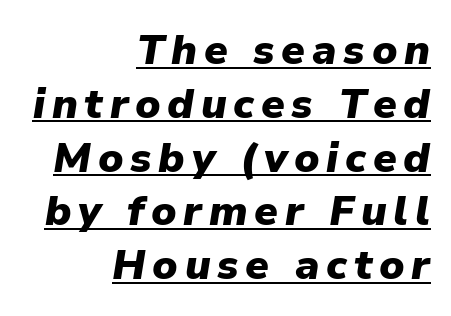
Q: Is the text bold? A: Yes.
Q: Is the text italic (slanted)? A: Yes, it leans right by about 9 degrees.
Q: Is the text underlined? A: Yes.
Q: How is the paragraph aligned? A: Right-aligned.
Q: Is the spacing between lines tight, normal or loose? A: Normal.
Q: Width (condensed, normal, or wide)? A: Normal.
Q: Stroke contrast? A: Low.
Q: x-height? A: Medium.
Q: Monospaced? A: No.
